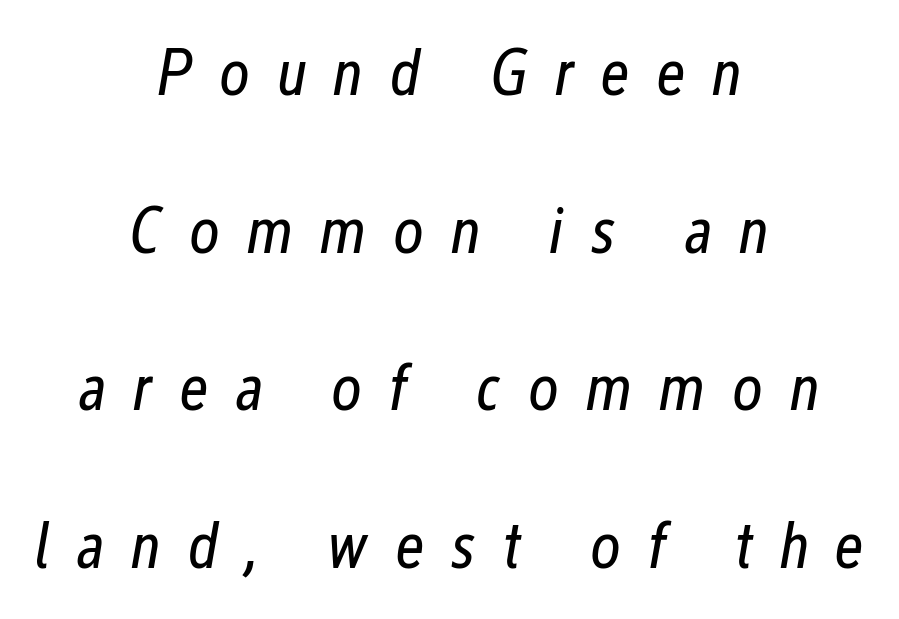
Type without underlining. Does the leading feel generous? Absolutely, it's lavish. The letterforms stand isolated, each surrounded by extra space. Visually the block forms a symmetrical silhouette, jagged on both flanks. The typeface has the unassuming heft of standard copy or less. These lines are rendered in a variable-pitch font.
